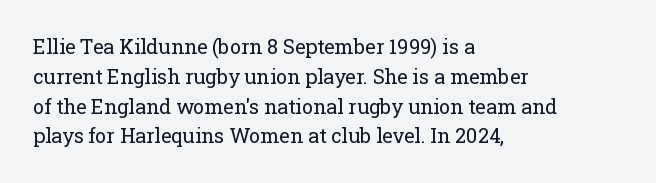
Q: Is the text bold? A: No.
Q: Is the text italic (slanted)? A: No, it is upright.
Q: Is the text underlined? A: No.
Q: How is the paragraph aligned? A: Left-aligned.
Q: Is the spacing between letters normal or unusually wide? A: Normal.
Q: Is the spacing between lines tight, normal or loose? A: Normal.
